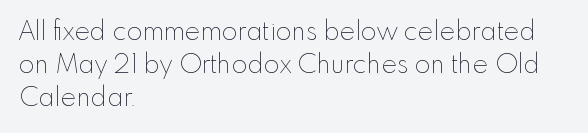
Q: Is the text bold? A: No.
Q: Is the text italic (slanted)? A: No, it is upright.
Q: Is the text underlined? A: No.
Q: How is the paragraph aligned? A: Left-aligned.
Q: Is the spacing between letters normal or unusually wide? A: Normal.
Q: Is the spacing between lines tight, normal or loose? A: Normal.
